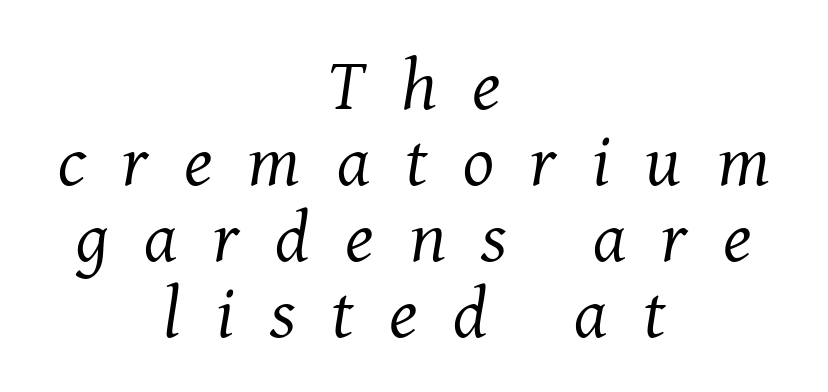
The zone under the glyphs is completely vacant. This is oblique type, the kind used for emphasis or titles. Note: serifs present on the glyphs. A centered setting, common on invitations and titles, is used for this passage. Vertical stems look standard width or narrower in stroke.
